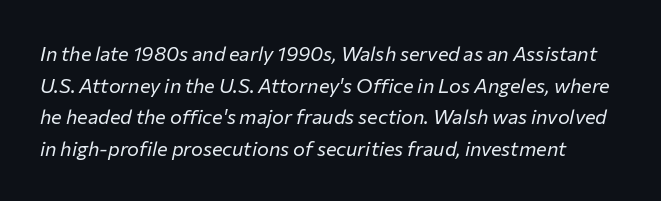
Q: Is the text bold? A: No.
Q: Is the text italic (slanted)? A: Yes, it leans right by about 12 degrees.
Q: Is the text underlined? A: No.
Q: Is the spacing between letters normal or unusually wide? A: Normal.
Q: Is the spacing between lines tight, normal or loose? A: Normal.
